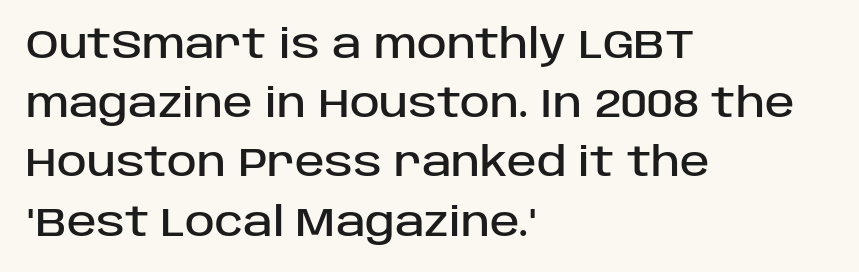
Is this a fixed-width face? No — the glyphs have proportional, varying widths. Glyph-to-glyph distance matches everyday printed text. The block of text has a typical density, with ordinary space between rows. The passage is arranged the way most books set body copy — flush left. Serifs: no, the terminals of the letterforms are clean. Posture: vertical.
